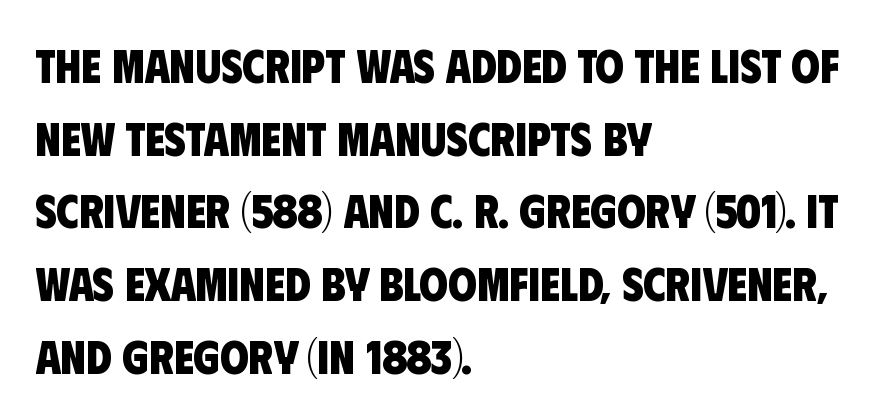
Q: Is the text bold? A: Yes.
Q: Is the typeface a serif or a sans-serif typeface? A: Sans-serif.
Q: Is the text underlined? A: No.
Q: How is the paragraph aligned? A: Left-aligned.
Q: Is the spacing between letters normal or unusually wide? A: Normal.
Q: Is the spacing between lines tight, normal or loose? A: Normal.
Q: Width (condensed, normal, or wide)? A: Condensed.
Q: Stroke contrast? A: Low.
Q: x-height? A: Large.
Q: Monospaced? A: No.
